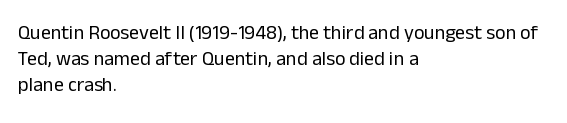
Interline gaps are of average width in this sample. Style check: upright. Tracking here is standard; glyphs follow each other at the usual distance. Stroke mass is kept to a normal reading level or below. Beneath every word, the page is bare. Leftover space on each line is placed entirely after the last word.
